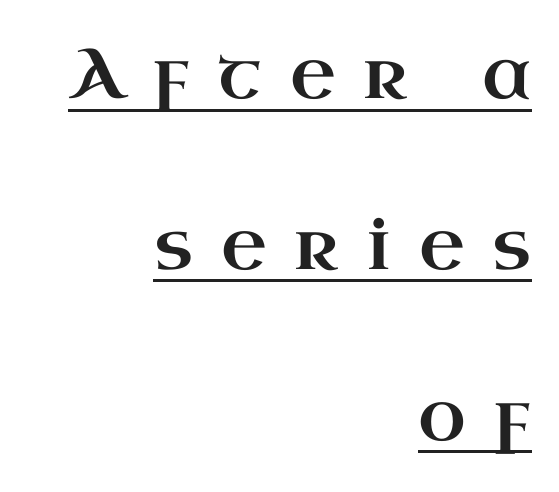
Caption: multi-line text, flush right, ragged left. Quick note: underline on. Note the varied advance widths — an 'i' is clearly narrower than an 'm'. Leading is clearly above the norm, producing a sparse column.
